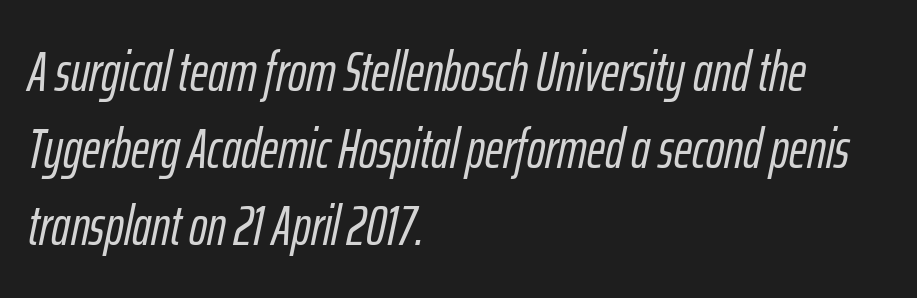
Typeset ragged right — the left edge is the straight one. This rendering leaves character spacing at its baseline value. The foot of each line stays bare and open. Do the characters align in a grid? No, the font is proportional. The rendering applies a slant to the glyphs. Reading down the column, the eye jumps a familiar distance to each next line.
